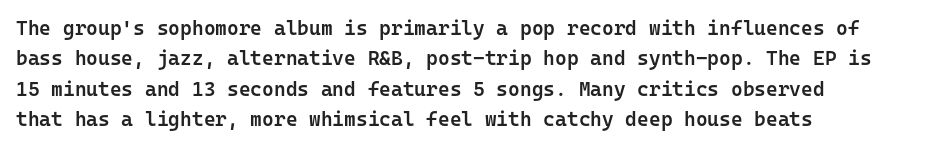
This block has exactly the height ordinary leading produces. Decoration check: the copy has no underline. Firm but not heavy-handed strokes: this text is semibold. Here the glyphs are tracked normally, forming tight word shapes. Style check: upright. Visually the block forms a straight wall on the left and a jagged coastline on the right.
